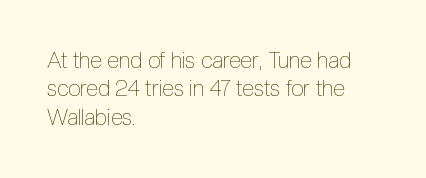
The image shows 22 px text type, upright; set left-aligned, normal line spacing (1.29x), normal letter spacing, not underlined.
